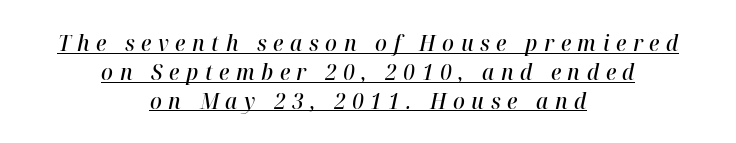
Would a proofreader flag this as italicized? Yes. Normally led — the rows are evenly, conventionally spaced. Casual observation: everything's sitting right in the middle. On the weight axis this lands at semibold, roughly 600.
